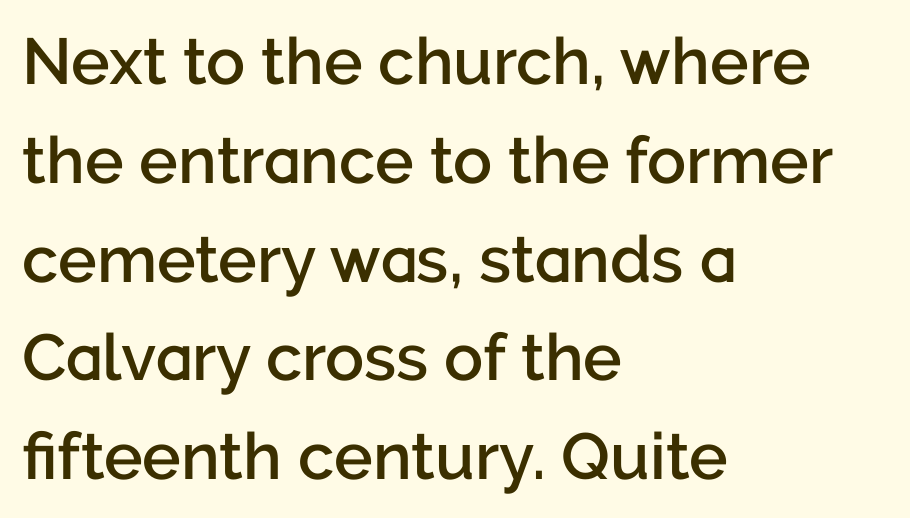
The paragraph shown leans on its left margin. Decoration check: the copy has no underline. Characters follow at the spacing the type designer built in. Think of a printed novel: that variable character pitch is what you see here.
